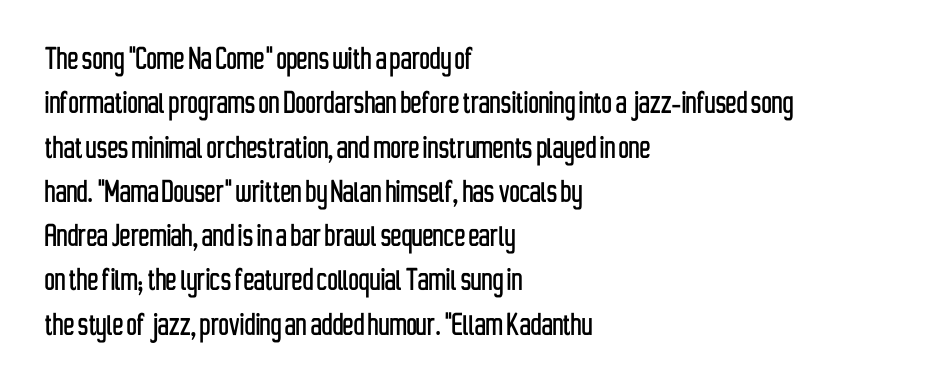
Q: Is the text italic (slanted)? A: No, it is upright.
Q: Is the typeface a serif or a sans-serif typeface? A: Sans-serif.
Q: Is the text underlined? A: No.
Q: How is the paragraph aligned? A: Left-aligned.
Q: Is the spacing between letters normal or unusually wide? A: Normal.
Q: Width (condensed, normal, or wide)? A: Condensed.
Q: Stroke contrast? A: Low.
Q: x-height? A: Medium.
Q: Monospaced? A: No.
